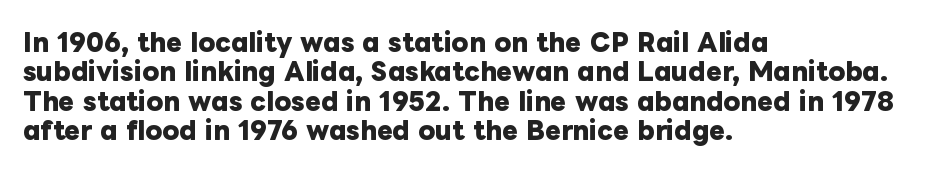
{"italic": "no", "bold": "yes", "underline": "no", "align": "left", "line_spacing_ratio": 1.22, "letter_spacing": "normal", "letter_spacing_em": 0.0, "glyph_px": 24}
